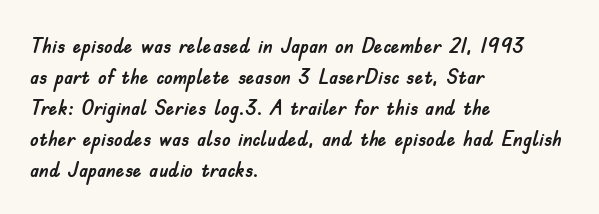
The image shows 22 px text type; set left-aligned, normal line spacing (1.41x), normal letter spacing, not underlined.
